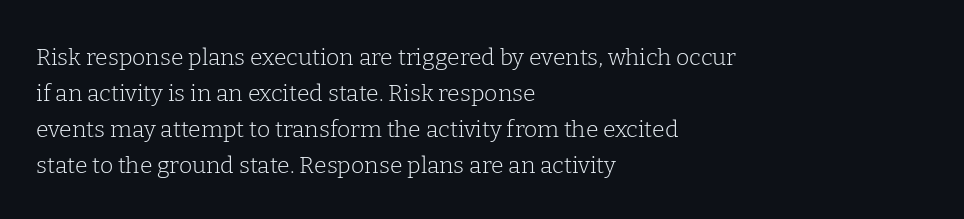
Q: Is the text bold? A: No.
Q: Is the text italic (slanted)? A: No, it is upright.
Q: Is the text underlined? A: No.
Q: How is the paragraph aligned? A: Left-aligned.
Q: Is the spacing between letters normal or unusually wide? A: Normal.
Q: Is the spacing between lines tight, normal or loose? A: Normal.
